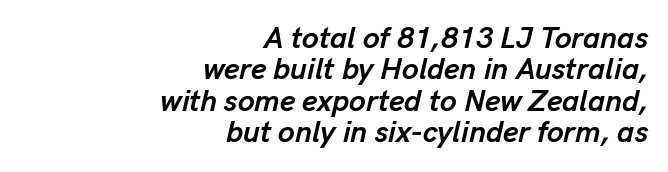
{"italic": "yes", "lean": "right", "slant_degrees": 13, "bold": "yes", "weight": "semibold", "width": "normal", "stroke_contrast": "low", "x_height": "medium", "monospaced": "no", "underline": "no", "align": "right", "line_spacing": "tight", "line_spacing_ratio": 1.05, "letter_spacing": "normal", "letter_spacing_em": 0.0, "glyph_px": 30}
